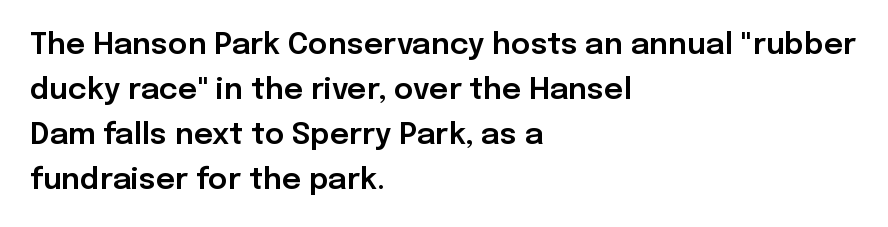
The specimen omits any rule beneath the text block's lines. The setting favours the left margin, as ordinary paragraphs usually do. How would I describe the line gaps? Plain and ordinary. The face used here is rendered with its standard letterfit.
